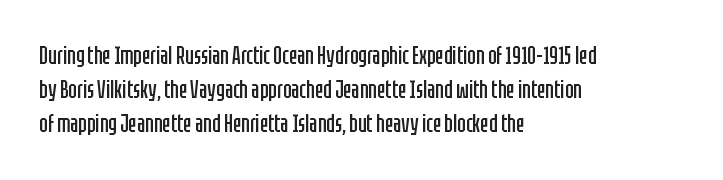
The image shows 25 px text type, upright; set left-aligned, normal line spacing (1.37x), normal letter spacing, not underlined.
